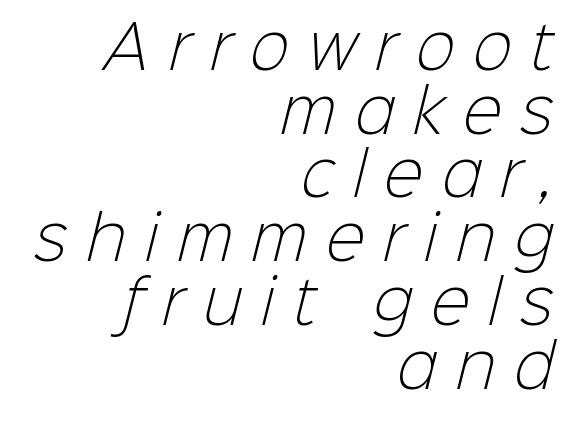
Q: Is the text bold? A: No.
Q: Is the typeface a serif or a sans-serif typeface? A: Sans-serif.
Q: Is the text underlined? A: No.
Q: How is the paragraph aligned? A: Right-aligned.
Q: Is the spacing between letters normal or unusually wide? A: Unusually wide.
Q: Is the spacing between lines tight, normal or loose? A: Tight.
Q: Width (condensed, normal, or wide)? A: Normal.
Q: Stroke contrast? A: Low.
Q: x-height? A: Medium.
Q: Monospaced? A: No.
